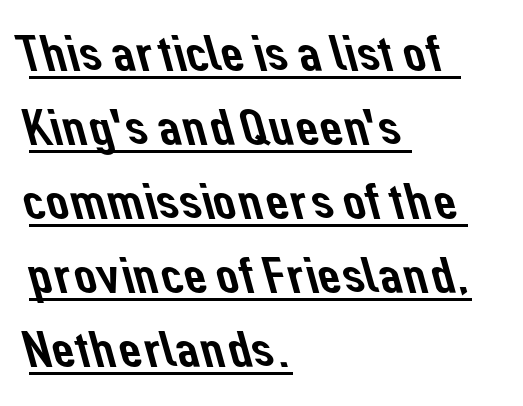
{"serif": "no", "width": "normal", "stroke_contrast": "low", "x_height": "medium", "monospaced": "no", "underline": "yes", "align": "left", "line_spacing": "normal", "line_spacing_ratio": 1.45, "letter_spacing": "normal", "letter_spacing_em": 0.0, "glyph_px": 51}
